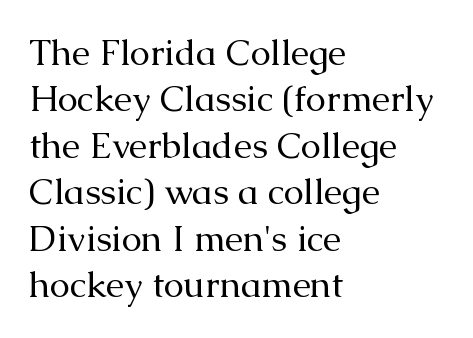
Q: Is the text bold? A: No.
Q: Is the text italic (slanted)? A: No, it is upright.
Q: Is the typeface a serif or a sans-serif typeface? A: Serif.
Q: Is the text underlined? A: No.
Q: How is the paragraph aligned? A: Left-aligned.
Q: Is the spacing between letters normal or unusually wide? A: Normal.
Q: Is the spacing between lines tight, normal or loose? A: Normal.
Q: Width (condensed, normal, or wide)? A: Normal.
Q: Stroke contrast? A: Medium.
Q: x-height? A: Medium.
Q: Monospaced? A: No.
